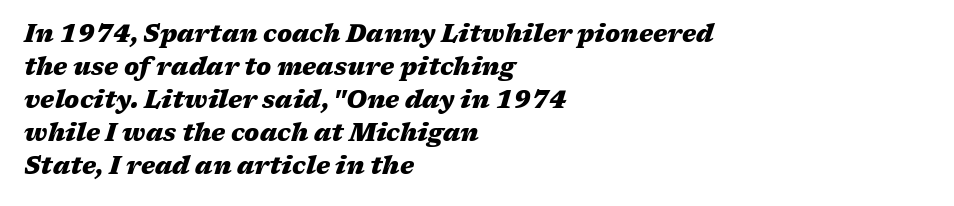
Unmarked baselines from the first word to the last. Emphasis-style slanted type is in use. The rendering anchors every line to the left-hand side. What's the leading like? Ordinary, nothing unusual. Weight: bold. Compared with typical body copy, the letter spacing here is the same.
